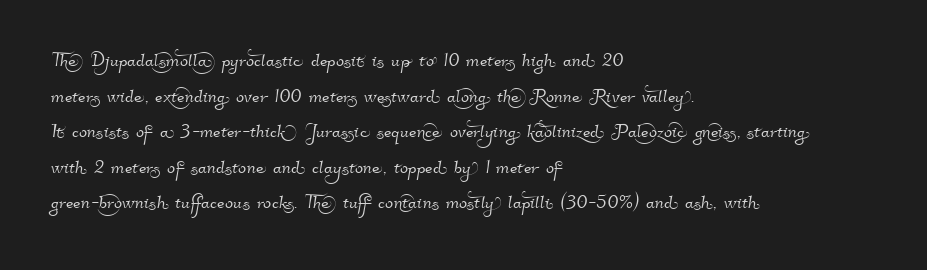
The setting favours the left margin, as ordinary paragraphs usually do. The baseline area is clear. The lines sit at an ordinary, default distance from one another. Students, note that the glyphs here touch the page at normal intervals.
